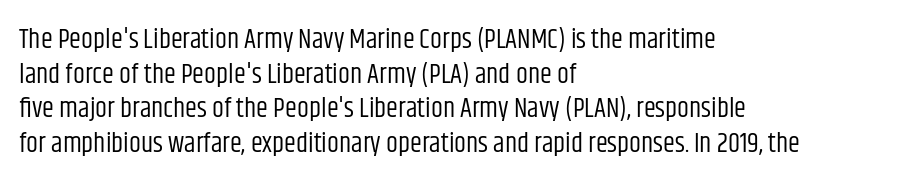
The block of text has a typical density, with ordinary space between rows. Which margin do the lines hug? The left one — the right edge is uneven. The space directly below the letters is spotless. This is the regular roman posture of the typeface. Does extra space separate the letters? No, they use regular spacing.
